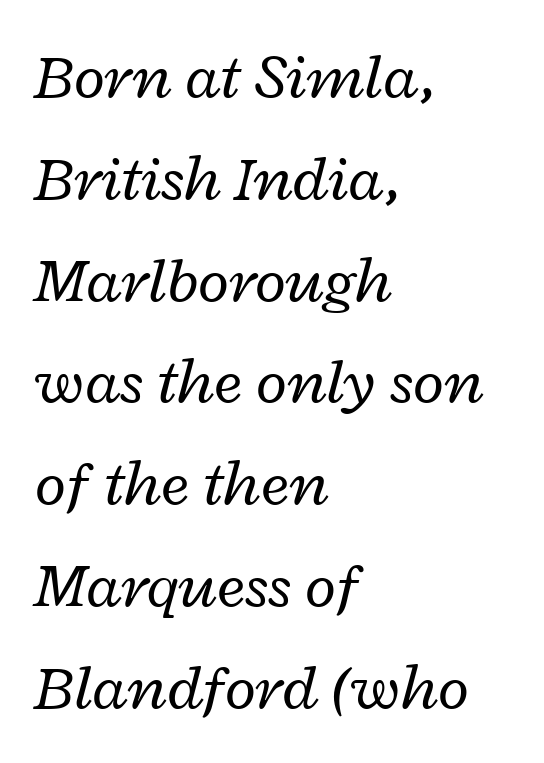
Horizontal bands of white between lines are of average thickness. A typesetter would call this zero additional tracking. The cut favours lightness, reaching ordinary text weight at its darkest. A typesetter would call this proportional, since set widths differ per character. If you drew a ruler down the left edge, every line would touch it.
